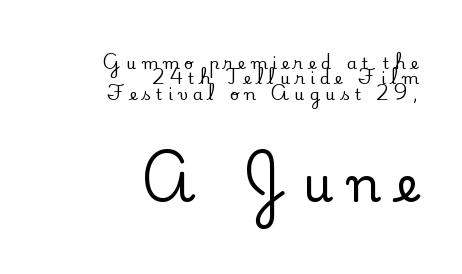
Baseline-to-baseline distance is barely more than the letter height. Proportional: the letters do not fall into vertical columns. If you drew a ruler down the right edge, every line would touch it. Bigger letters appear in the bottom chunk; the top chunk is reduced. Just letters on the line, the space beneath them empty. Quick note: not italic, upright.
